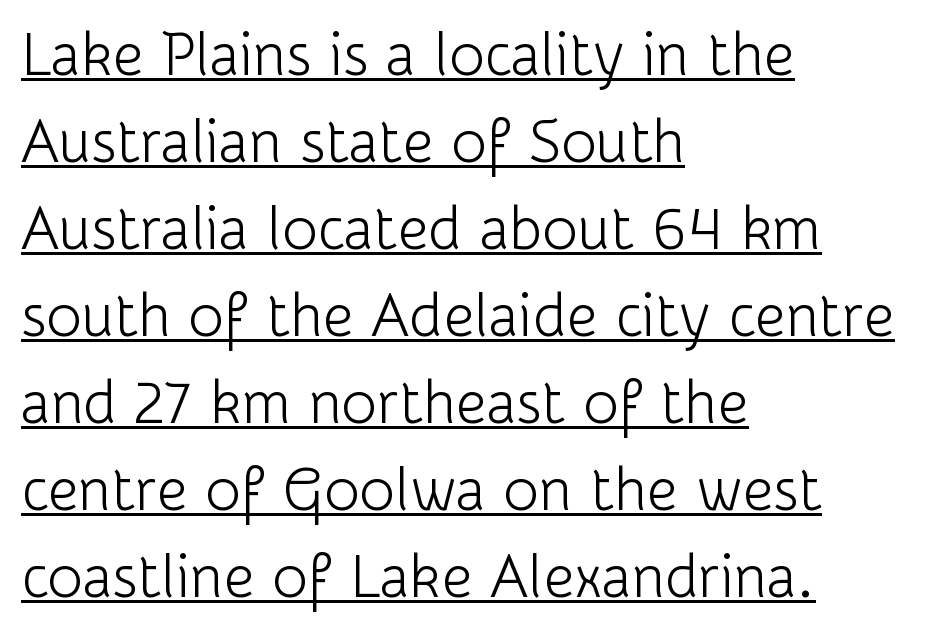
{"serif": "no", "italic": "no", "bold": "no", "weight": "light", "width": "normal", "stroke_contrast": "low", "x_height": "medium", "monospaced": "no", "underline": "yes", "align": "left", "line_spacing": "normal", "line_spacing_ratio": 1.45, "letter_spacing": "normal", "letter_spacing_em": 0.0, "glyph_px": 60}
